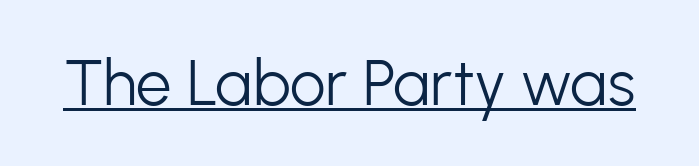
Q: Is the text bold? A: No.
Q: Is the text italic (slanted)? A: No, it is upright.
Q: Is the typeface a serif or a sans-serif typeface? A: Sans-serif.
Q: Is the text underlined? A: Yes.
Q: Is the spacing between letters normal or unusually wide? A: Normal.
Q: Width (condensed, normal, or wide)? A: Normal.
Q: Stroke contrast? A: Low.
Q: x-height? A: Medium.
Q: Monospaced? A: No.
